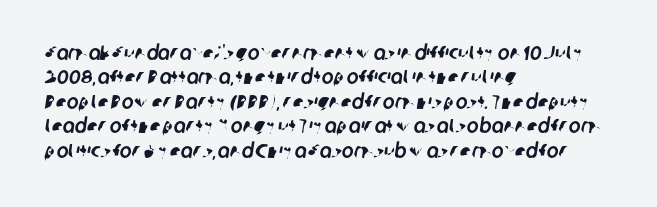
Look at the tracking — it's just the regular setting, nothing added. Just letters on the line, the space beneath them empty. Where is the straight margin? On the left.
